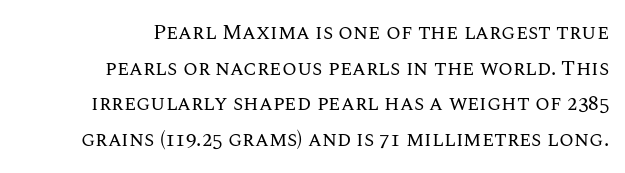
The image shows 21 px text type, upright; set normal line spacing (1.7x), normal letter spacing, not underlined.
